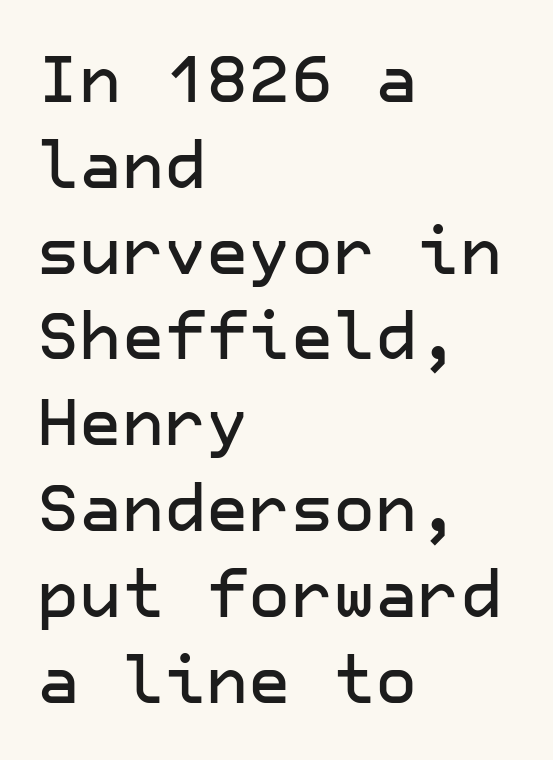
The image shows 65 px sans-serif type, upright; set left-aligned, normal line spacing (1.32x), normal letter spacing, not underlined; low stroke contrast and a medium x-height.
